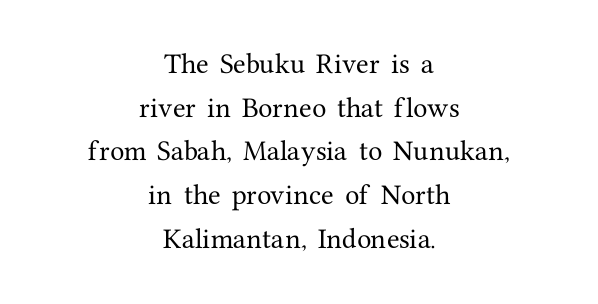
The image shows 23 px text type, upright; set centered, loose line spacing (1.9x), normal letter spacing, not underlined.
